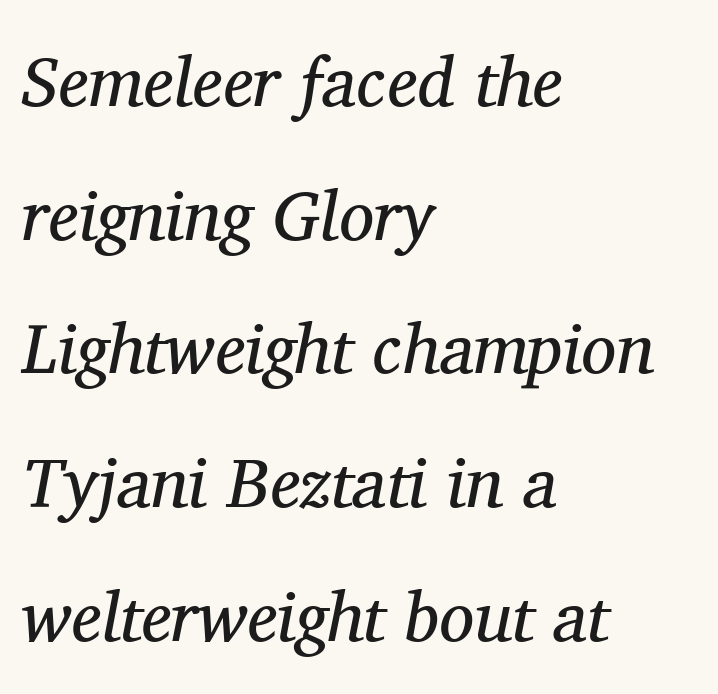
The image shows 70 px regular-weight serif type, italic (leaning right); set left-aligned, loose line spacing (1.91x), normal letter spacing, not underlined; medium stroke contrast and a medium x-height.
